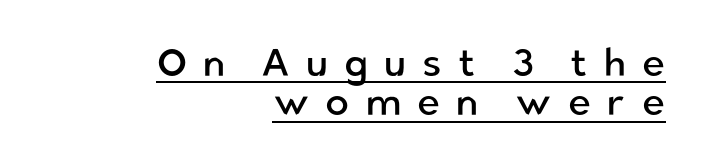
Q: Is the text bold? A: No.
Q: Is the text italic (slanted)? A: No, it is upright.
Q: Is the typeface a serif or a sans-serif typeface? A: Sans-serif.
Q: Is the text underlined? A: Yes.
Q: How is the paragraph aligned? A: Right-aligned.
Q: Is the spacing between letters normal or unusually wide? A: Unusually wide.
Q: Is the spacing between lines tight, normal or loose? A: Tight.
Q: Width (condensed, normal, or wide)? A: Normal.
Q: Stroke contrast? A: Low.
Q: x-height? A: Medium.
Q: Monospaced? A: No.
